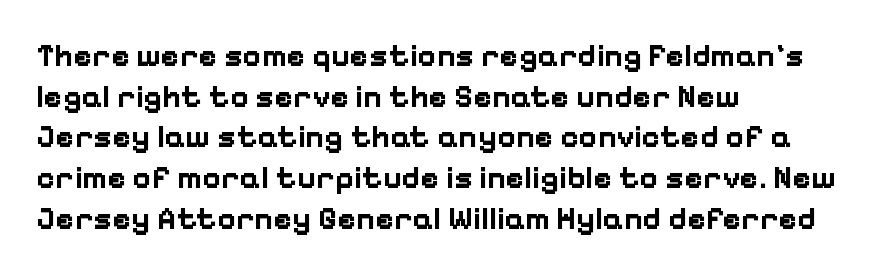
Q: Is the text bold? A: Yes.
Q: Is the text italic (slanted)? A: No, it is upright.
Q: Is the typeface a serif or a sans-serif typeface? A: Sans-serif.
Q: Is the text underlined? A: No.
Q: How is the paragraph aligned? A: Left-aligned.
Q: Is the spacing between letters normal or unusually wide? A: Normal.
Q: Is the spacing between lines tight, normal or loose? A: Normal.
Q: Width (condensed, normal, or wide)? A: Normal.
Q: Stroke contrast? A: Low.
Q: x-height? A: Medium.
Q: Monospaced? A: No.
